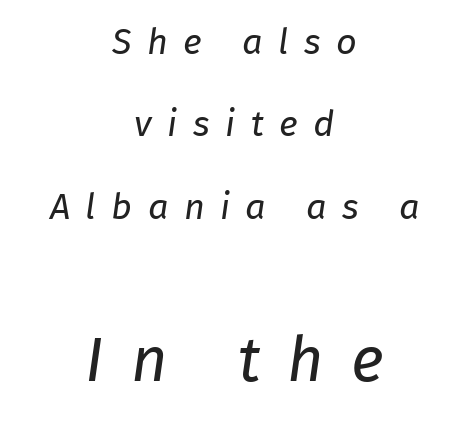
In this sample the second text group is rendered at the bigger scale. Honestly, the letter spacing is so wide it's the main thing you notice. Do the characters align in a grid? No, the font is proportional. Glance below the letters and you will spot only blank space. Does the copy run flush right? No — it is centered line by line.
